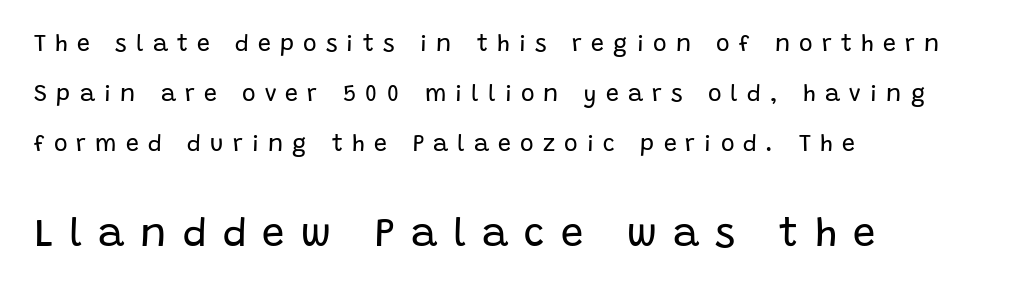
Q: Is the text bold? A: No.
Q: Is the text italic (slanted)? A: No, it is upright.
Q: Is the typeface a serif or a sans-serif typeface? A: Sans-serif.
Q: Is the text underlined? A: No.
Q: How is the paragraph aligned? A: Left-aligned.
Q: Is the spacing between letters normal or unusually wide? A: Unusually wide.
Q: Is the spacing between lines tight, normal or loose? A: Loose.
Q: Which block of text is set in a larger size, the first (top) or the second (bottom)? A: The second (bottom) one.
Q: Width (condensed, normal, or wide)? A: Normal.
Q: Stroke contrast? A: Low.
Q: x-height? A: Large.
Q: Monospaced? A: No.
